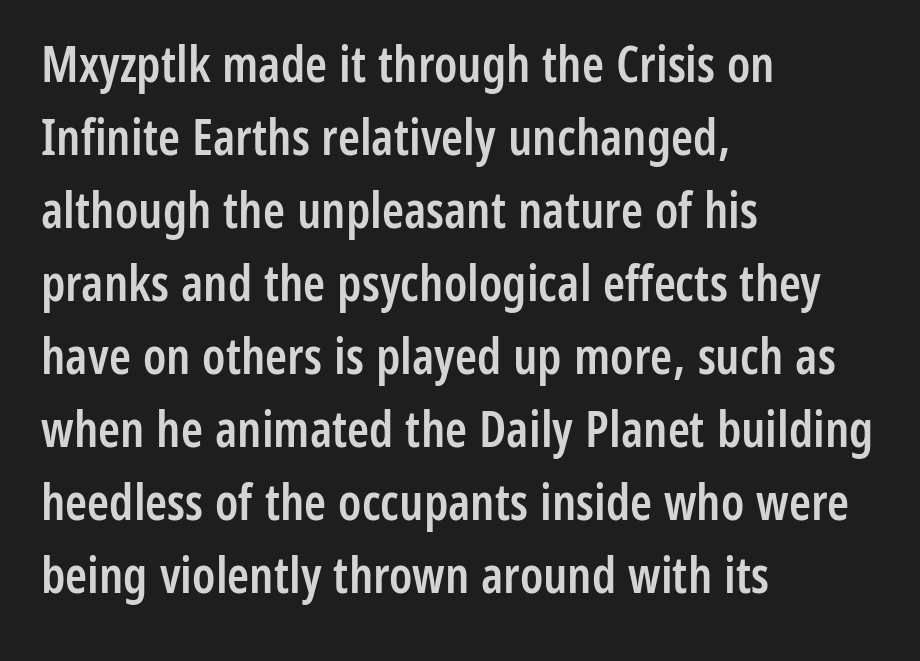
Each word holds together tightly as a unit, with standard inter-letter gaps. Italic: no, the glyphs are upright roman. The block of text has a typical density, with ordinary space between rows. Students, this is semibold: more ink than regular, less than bold. Is this a fixed-width face? No — the glyphs have proportional, varying widths.
